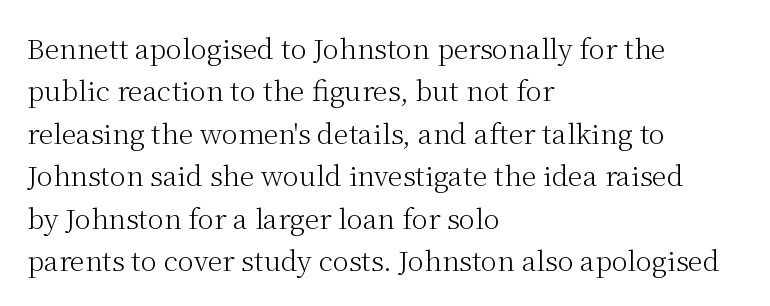
Q: Is the text bold? A: No.
Q: Is the text italic (slanted)? A: No, it is upright.
Q: Is the text underlined? A: No.
Q: How is the paragraph aligned? A: Left-aligned.
Q: Is the spacing between letters normal or unusually wide? A: Normal.
Q: Is the spacing between lines tight, normal or loose? A: Normal.
